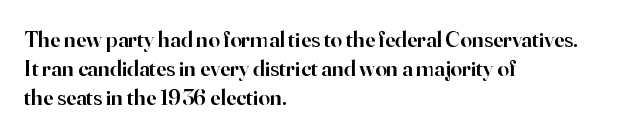
Q: Is the text bold? A: Semi-bold.
Q: Is the text italic (slanted)? A: No, it is upright.
Q: Is the text underlined? A: No.
Q: How is the paragraph aligned? A: Left-aligned.
Q: Is the spacing between letters normal or unusually wide? A: Normal.
Q: Is the spacing between lines tight, normal or loose? A: Normal.
